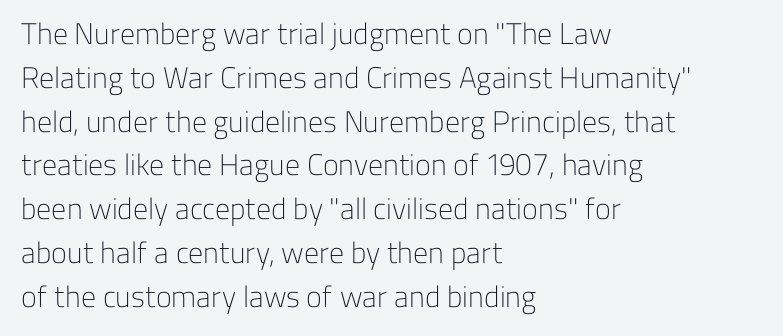
The image shows 30 px light sans-serif type, upright; set left-aligned, normal line spacing (1.46x), normal letter spacing, not underlined; low stroke contrast and a medium x-height.
